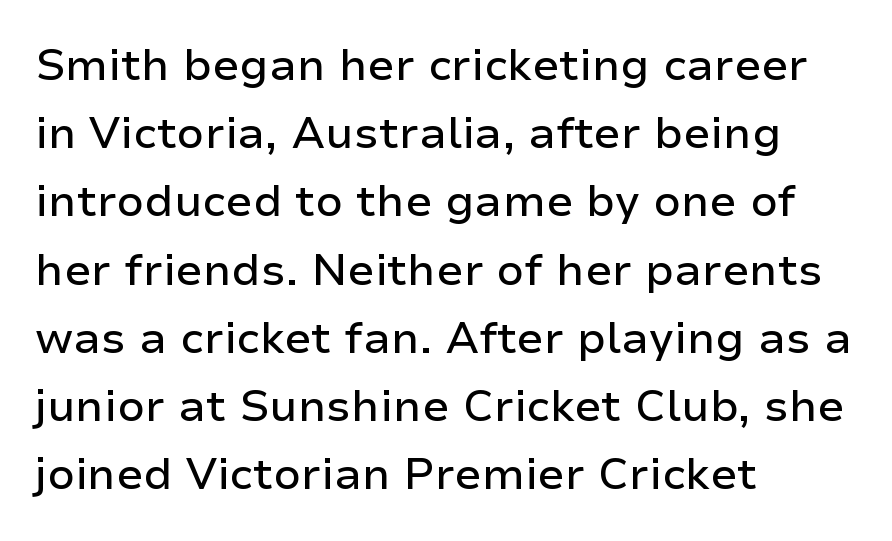
The image shows 44 px sans-serif type, upright; set left-aligned, normal line spacing (1.55x), normal letter spacing, not underlined; low stroke contrast and a medium x-height.
